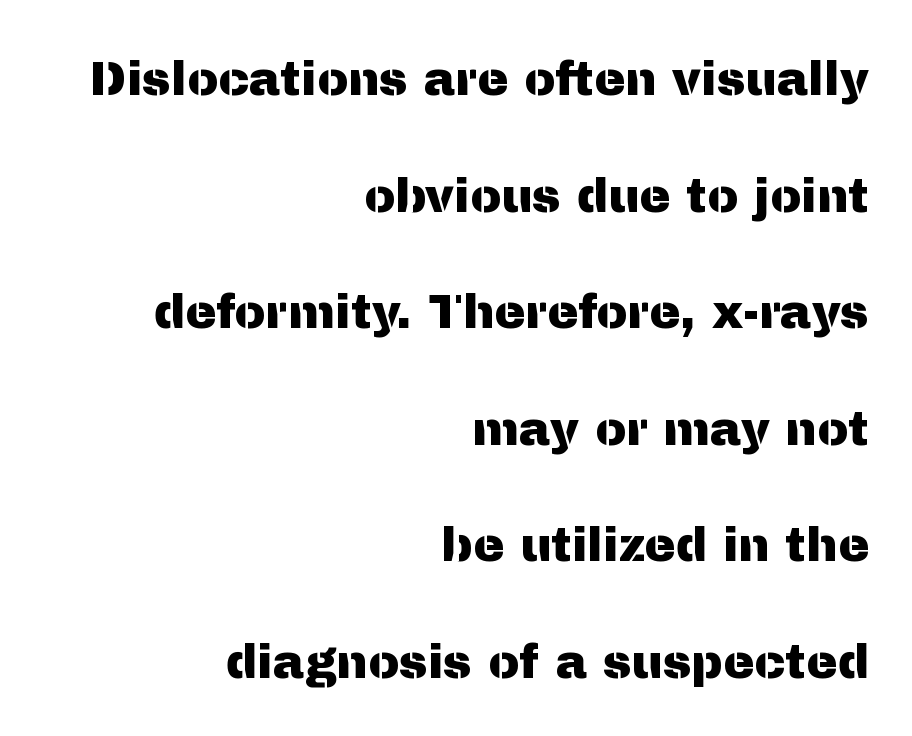
The image shows 47 px sans-serif type, upright; set right-aligned, loose line spacing (2.48x), normal letter spacing, not underlined; medium stroke contrast and a medium x-height.
